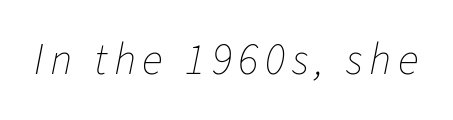
Descenders are the only things crossing below the line. The letters advance in unequal steps, a hallmark of proportional type. The glyphs look as if they've been sheared to an angle. Each stroke keeps to a modest, everyday thickness or less.
